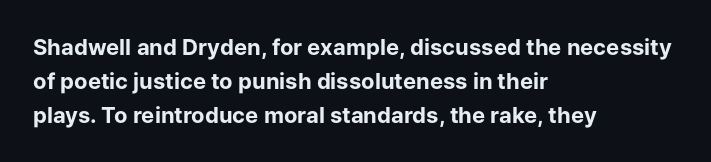
The lettering holds an erect, upright posture throughout. No word sits above an underline. Thick stems and heavy bowls — unmistakably bold. How are the letters spaced? Ordinarily, with no added tracking. Line beginnings align vertically; line endings do not.
